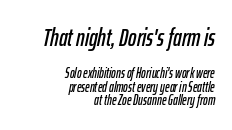
{"italic": "yes", "lean": "right", "slant_degrees": 12, "underline": "no", "align": "right", "line_spacing": "tight", "line_spacing_ratio": 0.99, "letter_spacing": "normal", "letter_spacing_em": 0.0, "larger_block": "first", "size_ratio": 1.79, "glyph_px": 25}
